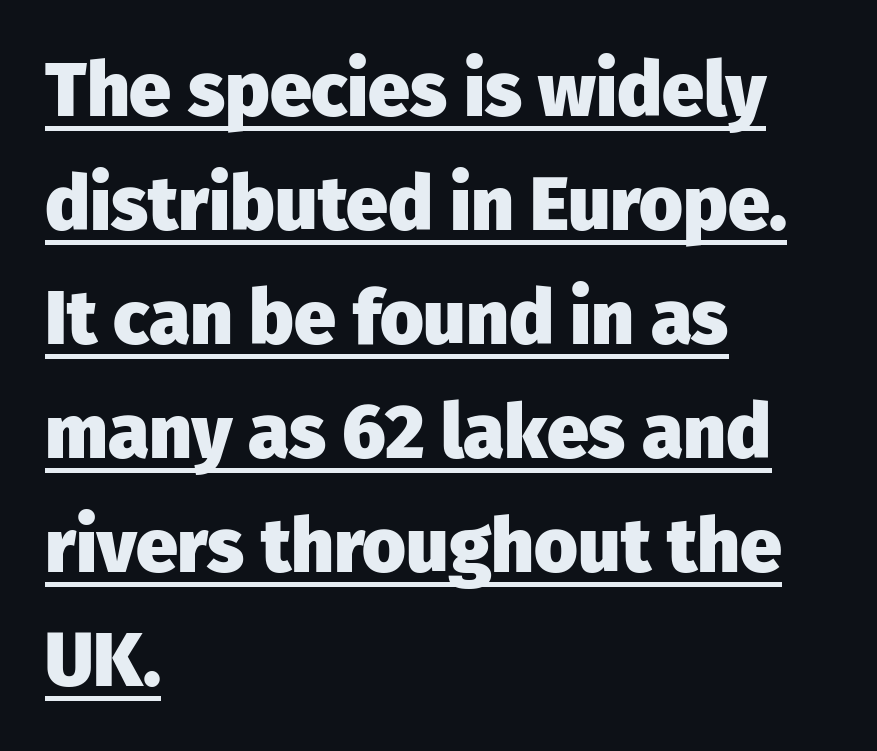
This is the regular roman posture of the typeface. Plenty of ink on the page — the face is bold. Does the leading feel generous? No, just average. Here the glyphs are tracked normally, forming tight word shapes. Looks like regular typesetting: each glyph gets only the width it needs.
